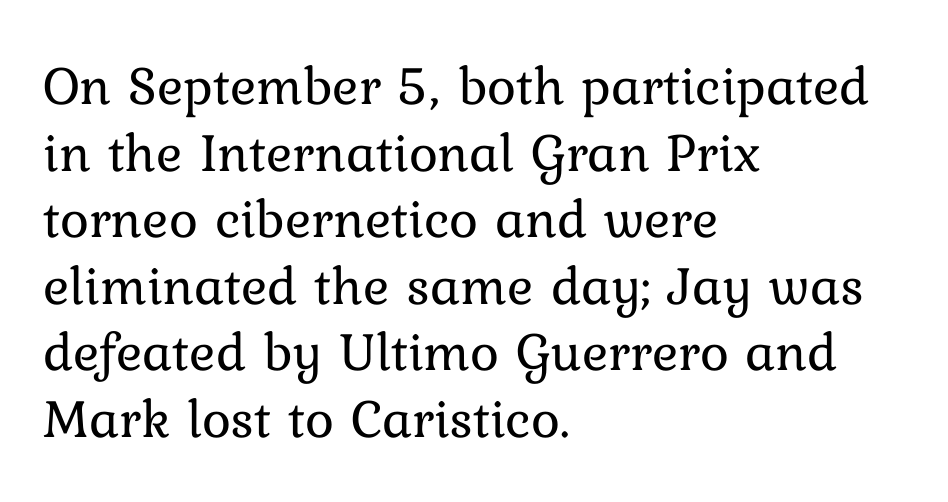
The tracking reads as untouched default to a designer's eye. Varying glyph widths throughout — classic text-font behaviour. A quiet, ordinary-to-light weight characterises the typeface. The specimen reads as upright at a glance. The paragraph shown leans on its left margin.
